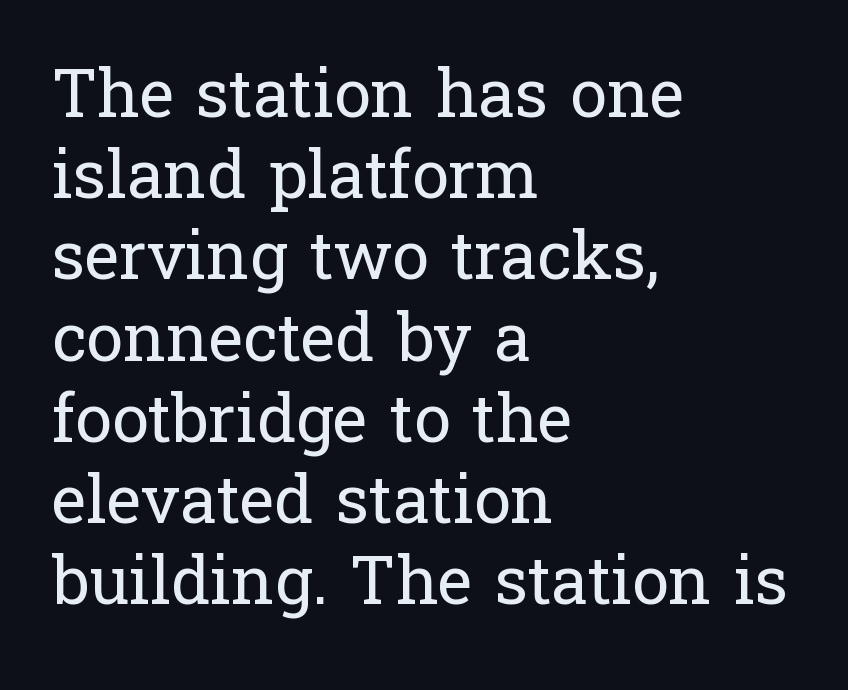
The image shows 66 px regular-weight serif type, upright; set left-aligned, line spacing 1.23x, normal letter spacing, not underlined; low stroke contrast and a medium x-height.
